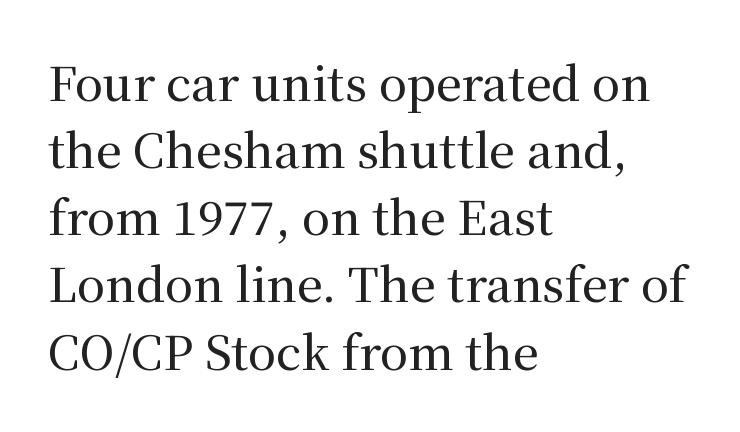
Inter-character spacing is left at the font's built-in metrics. The type sits square on the baseline with zero lean. Think of a printed novel: that variable character pitch is what you see here. Unmarked baselines from the first word to the last. Horizontal alignment here is leftward, the default for most running prose. The rendering uses a moderate line-height, typical for paragraphs.
